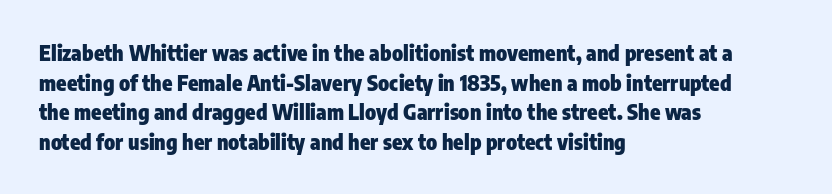
{"italic": "no", "bold": "yes", "underline": "no", "align": "left", "line_spacing": "normal", "line_spacing_ratio": 1.41, "letter_spacing": "normal", "letter_spacing_em": 0.0, "glyph_px": 21}
